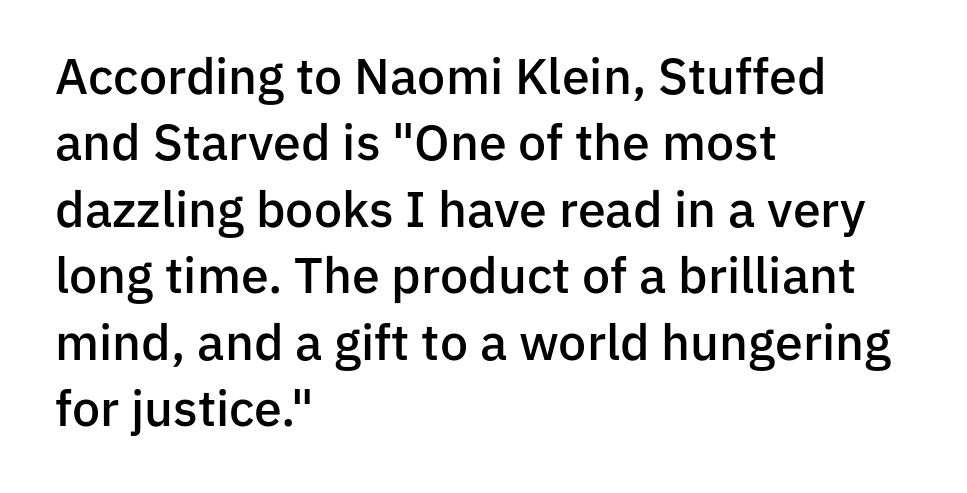
Moderately thickened strokes mark this as semibold type. The passage shown is not underscored anywhere. Leading: standard. A sans-serif font was chosen for this passage. The text block is weighted toward the left margin, trailing off unevenly rightward.
